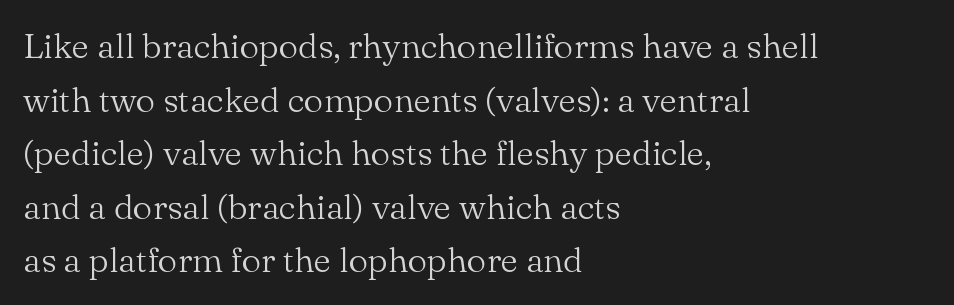
The image shows 35 px light serif type, upright; set left-aligned, normal line spacing (1.53x), normal letter spacing, not underlined; medium stroke contrast and a small x-height.
